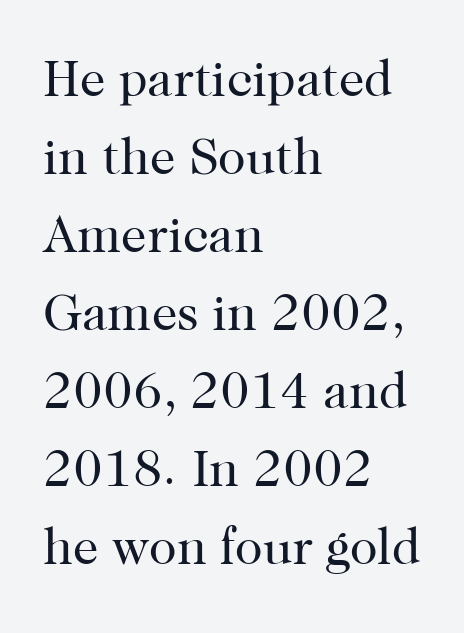
The image shows 51 px regular-weight serif type, upright; set left-aligned, normal line spacing (1.53x), normal letter spacing, not underlined; high stroke contrast and a medium x-height.
